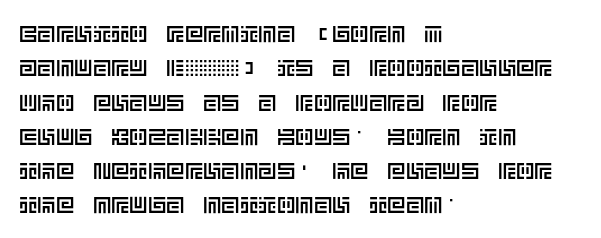
Q: Is the text italic (slanted)? A: No, it is upright.
Q: Is the text underlined? A: No.
Q: How is the paragraph aligned? A: Left-aligned.
Q: Is the spacing between letters normal or unusually wide? A: Normal.
Q: Is the spacing between lines tight, normal or loose? A: Normal.
